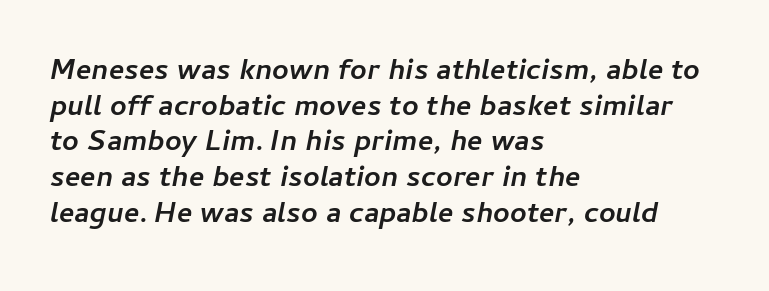
A clean baseline with only descenders dipping below it. The font's italic variant was chosen for this text. Notice how thick the strokes are: this is what a full bold looks like. No extra tracking has been applied to these lines.
